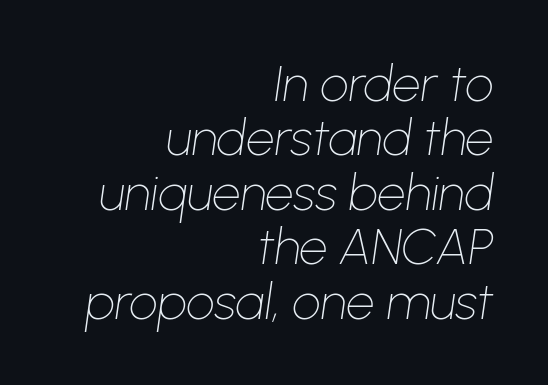
{"italic": "yes", "lean": "right", "slant_degrees": 8, "bold": "no", "weight": "thin", "width": "normal", "stroke_contrast": "low", "x_height": "medium", "monospaced": "no", "underline": "no", "align": "right", "line_spacing": "tight", "line_spacing_ratio": 1.09, "letter_spacing": "normal", "letter_spacing_em": 0.0, "glyph_px": 50}
